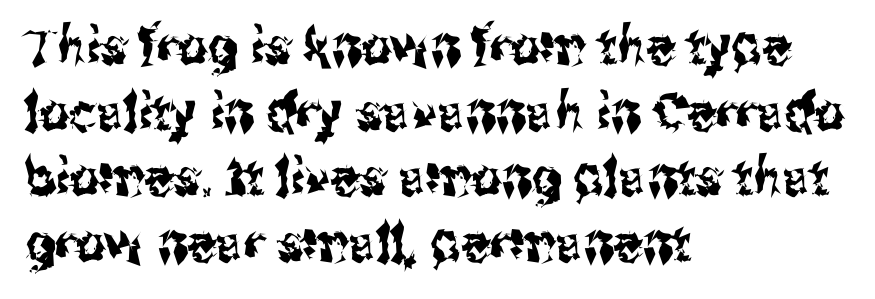
These lines are rendered in a variable-pitch font. Upright lettering throughout. The rendering shows plain stroke endings on the letterforms — a sans-serif design. Notice how the passage keeps a crisp vertical edge on the left only.
